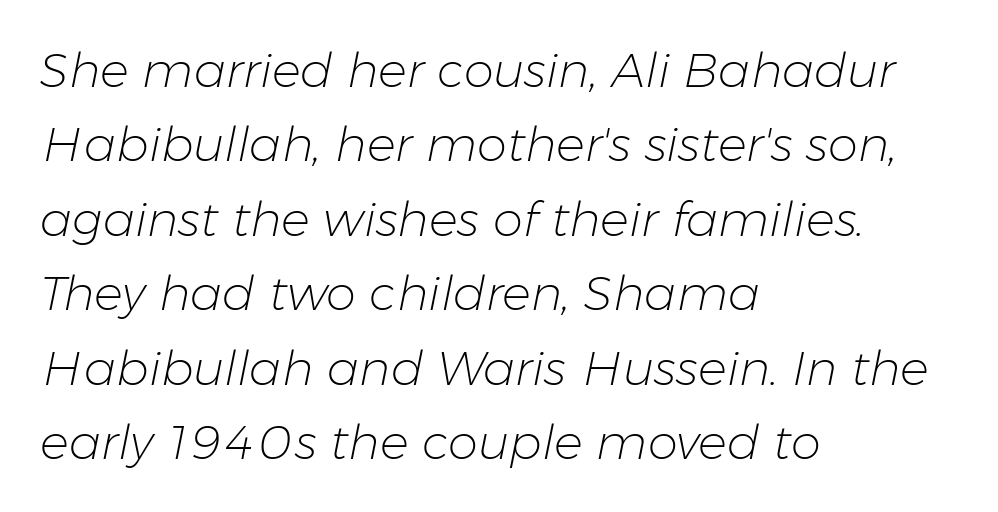
The image shows 48 px light type, italic (leaning right); set left-aligned, normal line spacing (1.55x), normal letter spacing, not underlined; low stroke contrast and a medium x-height.
